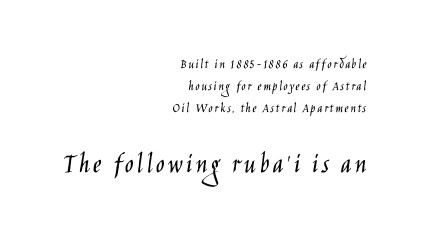
Baseline-to-baseline distance is the conventional proportion of letter height. Nothing sits at the stroke ends, so this counts as sans-serif. Every row of glyphs terminates at an identical x-position on the right. The string is rendered with underlining switched off. Character size in the trailing block exceeds that of the leading block.
